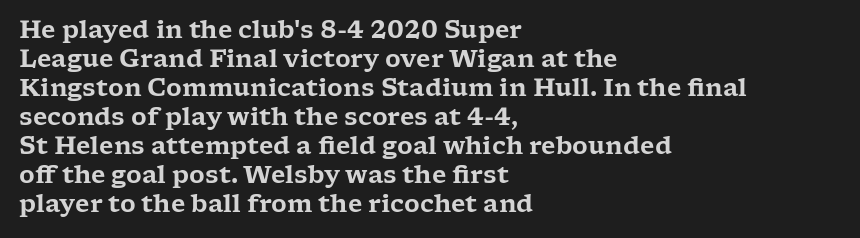
{"italic": "no", "underline": "no", "align": "left", "line_spacing_ratio": 1.21, "letter_spacing": "normal", "letter_spacing_em": 0.0, "glyph_px": 24}
